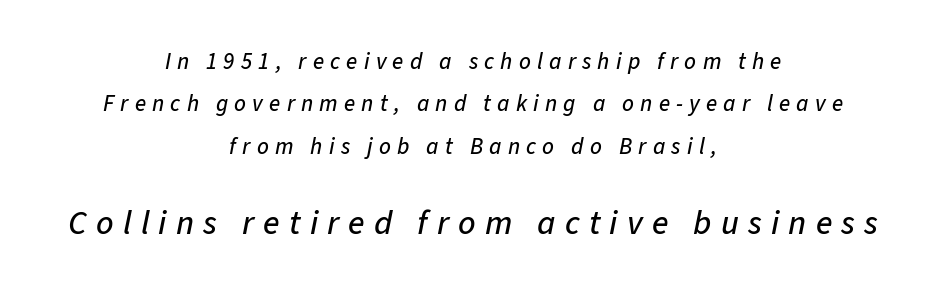
Each letter keeps its own natural width here, so spacing adapts to shape. Style check: oblique. Leftover space on each line is divided equally before and after the words. Quick note: underline off. The face used here appears at its bigger size in the lower chunk.
